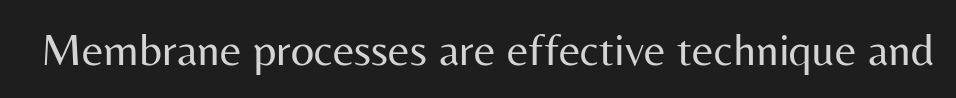
Q: Is the text bold? A: No.
Q: Is the text italic (slanted)? A: No, it is upright.
Q: Is the typeface a serif or a sans-serif typeface? A: Sans-serif.
Q: Is the text underlined? A: No.
Q: Is the spacing between letters normal or unusually wide? A: Normal.
Q: Width (condensed, normal, or wide)? A: Normal.
Q: Stroke contrast? A: Medium.
Q: x-height? A: Medium.
Q: Monospaced? A: No.
